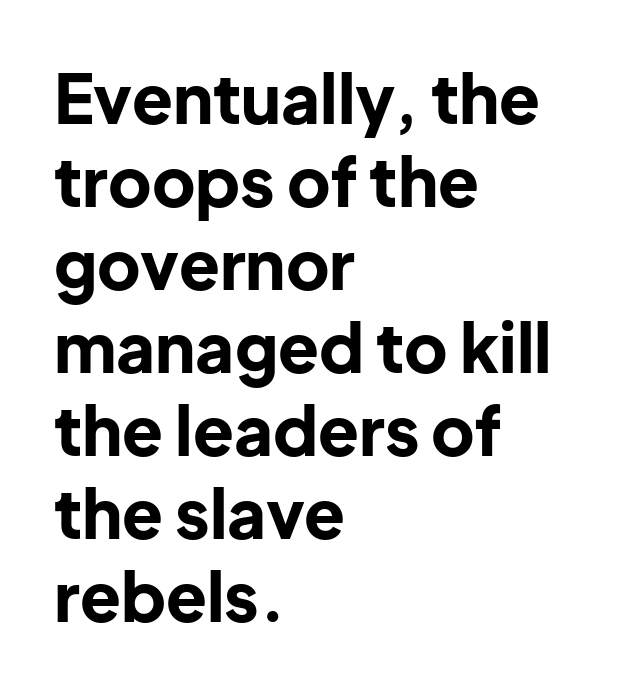
The image shows 67 px bold sans-serif type, upright; set left-aligned, line spacing 1.24x, normal letter spacing, not underlined; low stroke contrast and a medium x-height.
